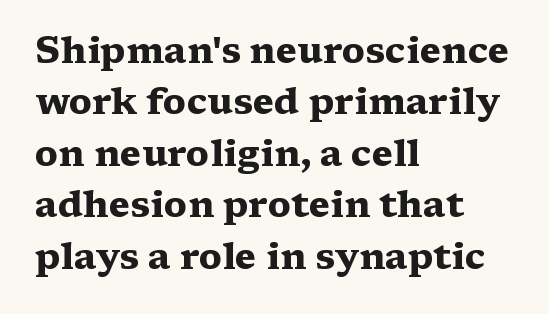
Each letter keeps its own natural width here, so spacing adapts to shape. Alignment: flush left. Typographically, this falls in the serif category. The foot of each line stays bare and open. The font is running at its bold setting. Posture: straight, roman, zero tilt.
